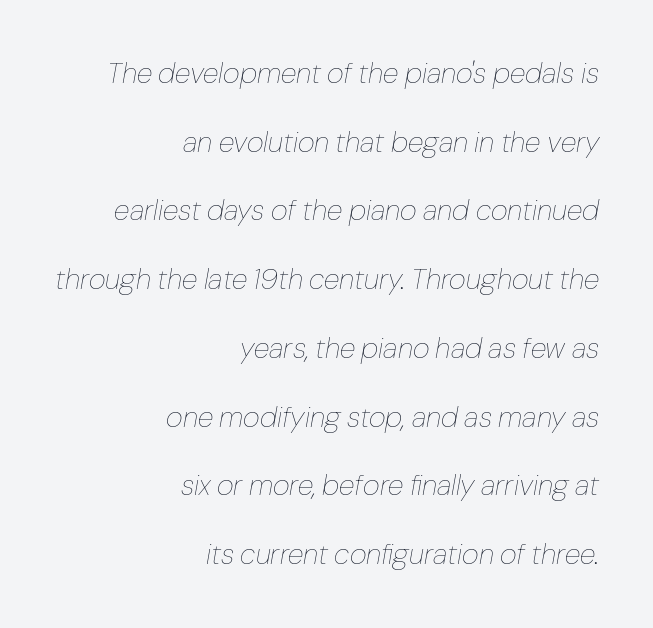
Honestly, there is no underline to notice here at all. No heavy texture on the line: the type isn't bold. Looks like regular typesetting: each glyph gets only the width it needs. All the whitespace from short lines collects on the left. There's an unmistakable incline to the writing here. Successive baselines arrive slowly, with a big drop between each.
